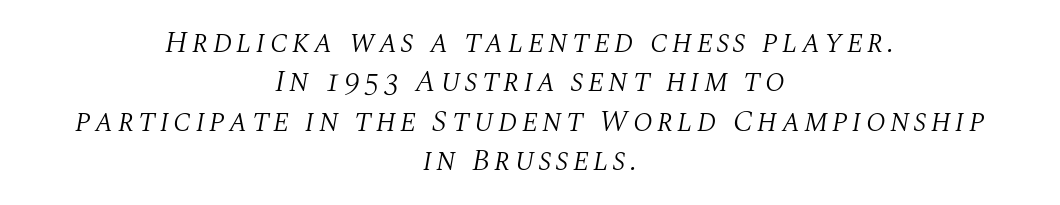
{"serif": "yes", "italic": "yes", "lean": "right", "slant_degrees": 10, "bold": "no", "weight": "light", "width": "normal", "stroke_contrast": "medium", "x_height": "large", "monospaced": "no", "underline": "no", "align": "center", "line_spacing": "normal", "line_spacing_ratio": 1.27, "glyph_px": 31}
